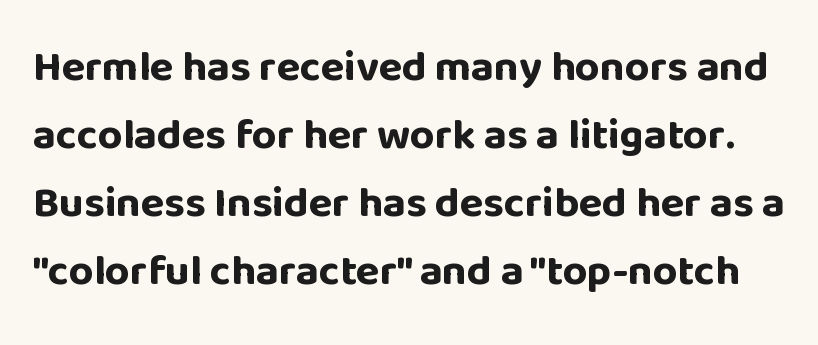
The image shows 43 px bold sans-serif type, upright; set normal line spacing (1.58x), normal letter spacing, not underlined; low stroke contrast and a large x-height.
